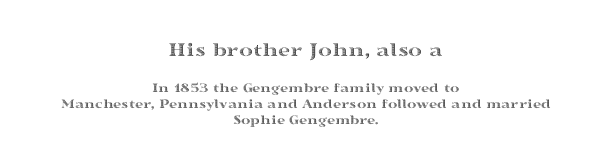
The image shows 21 px text type, upright; set centered, tight line spacing (1.14x), normal letter spacing, not underlined; the first (top) block is 1.5x larger.
